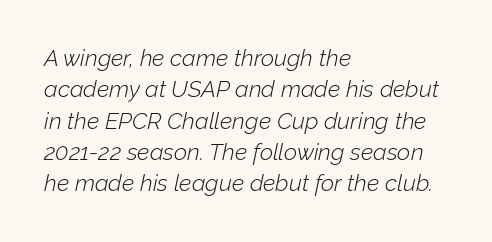
Heaviness? Minimal to ordinary, like unemphasized prose. Does the lettering tilt? It does — this is italic. The specimen omits any rule beneath the text block's lines. The text block is weighted toward the left margin, trailing off unevenly rightward. A normal amount of white space separates one row of letters from the next.
